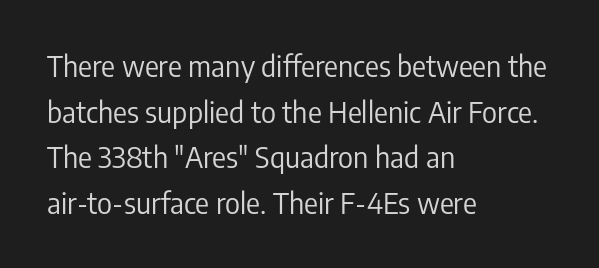
{"serif": "no", "italic": "no", "bold": "no", "weight": "regular", "width": "condensed", "stroke_contrast": "low", "x_height": "medium", "monospaced": "no", "underline": "no", "align": "left", "line_spacing": "normal", "line_spacing_ratio": 1.57, "letter_spacing": "normal", "letter_spacing_em": 0.0, "glyph_px": 29}
